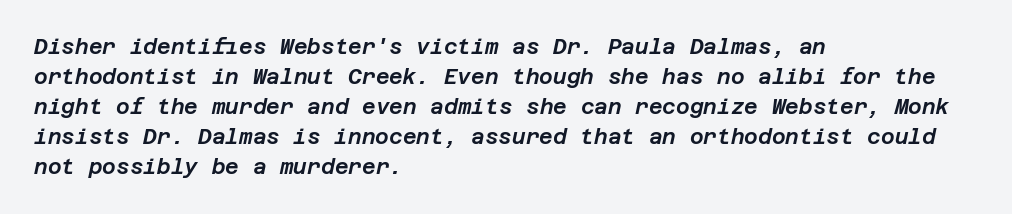
Regular leading. The rendering anchors every line to the left-hand side. Rule under the text: the space is simply empty. Designer's note — italics engaged.
